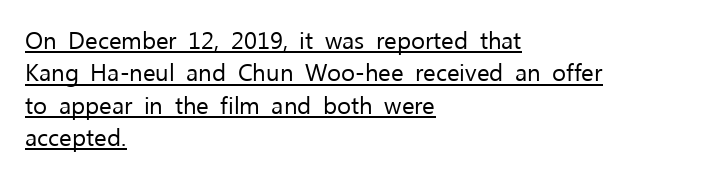
The lettering stays uniformly vertical, giving the passage a roman look. The vertical gap from one line to the next is medium. Line beginnings align vertically; line endings do not. Nobody touched the tracking dial on this one. Caption: face not bold, strokes unweighted. Honestly, the underline is the first thing you notice here.
